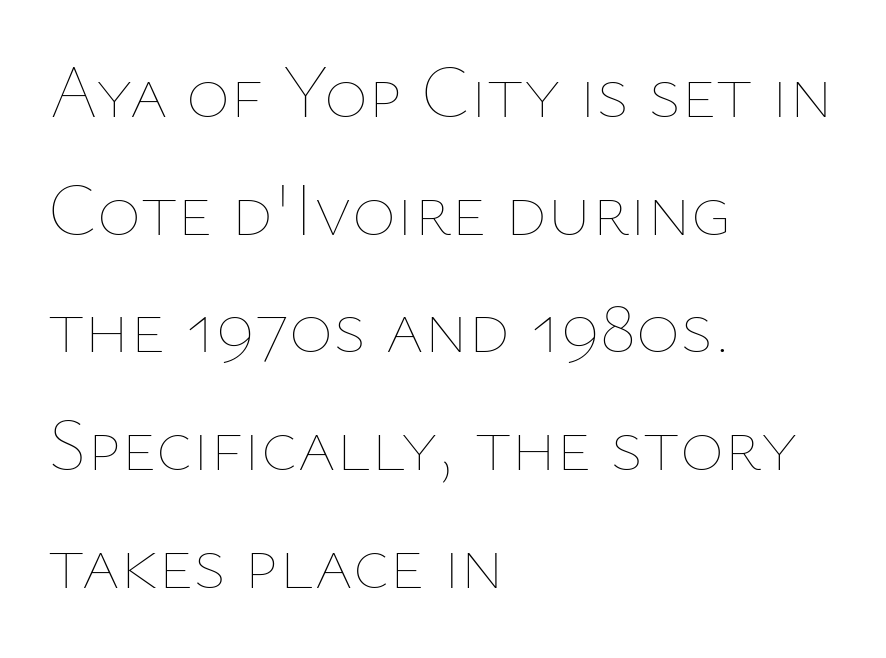
{"italic": "no", "bold": "no", "weight": "thin", "width": "normal", "stroke_contrast": "low", "x_height": "medium", "monospaced": "no", "underline": "no", "align": "left", "line_spacing": "normal", "line_spacing_ratio": 1.57, "letter_spacing": "normal", "letter_spacing_em": 0.0, "glyph_px": 75}
